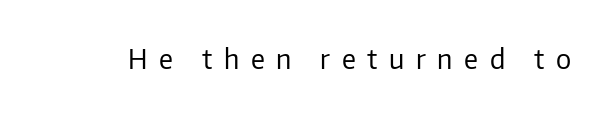
The image shows 27 px text type, upright; set unusually wide letter spacing (+0.43 em), not underlined.
